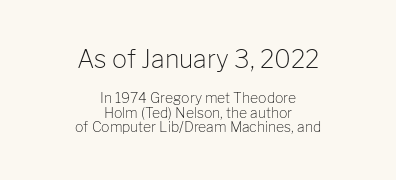
{"italic": "no", "bold": "no", "underline": "no", "align": "center", "line_spacing": "tight", "line_spacing_ratio": 1.04, "letter_spacing": "normal", "letter_spacing_em": 0.0, "larger_block": "first", "size_ratio": 1.79, "glyph_px": 25}
